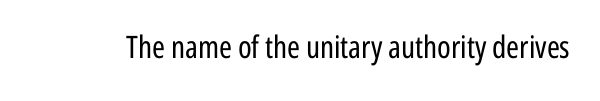
Stroke mass is kept to a normal reading level or below. Each letter's strokes conclude bluntly, with no projecting serifs. The glyphs are unaccompanied by any horizontal stroke below them. Do the characters align in a grid? No, the font is proportional. Observe the ordinary spacing: letters are neighbours, not strangers.
